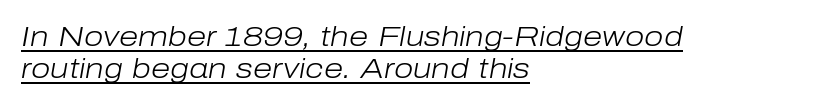
The image shows 28 px light type, italic (leaning right); set left-aligned, tight line spacing (1.14x), normal letter spacing, underlined; low stroke contrast and a medium x-height.
